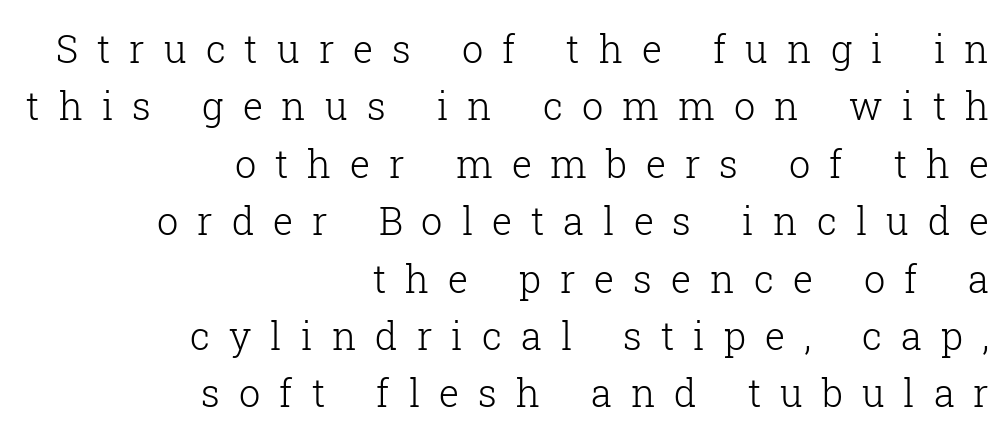
Check where the strokes stop: tiny serifs finish them off. The strokes are not fattened; the text isn't bold. Honestly, the letter spacing is so wide it's the main thing you notice. Line ends are locked; line starts wander.
